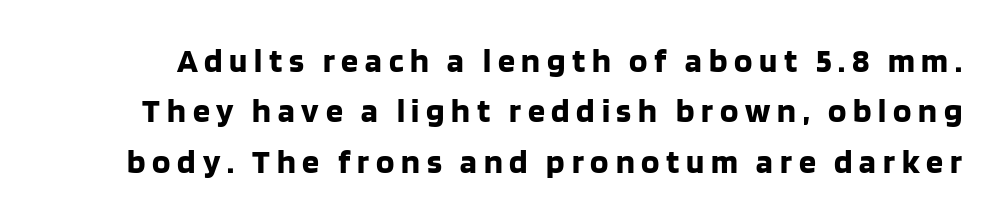
The image shows 34 px bold sans-serif type, upright; set normal line spacing (1.48x), unusually wide letter spacing (+0.2 em), not underlined; low stroke contrast and a large x-height.
